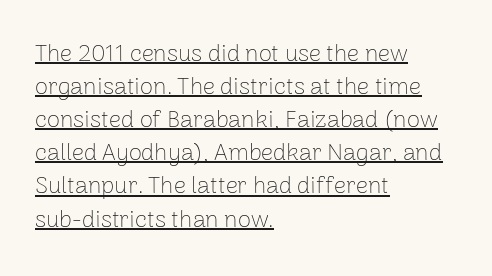
Q: Is the text bold? A: No.
Q: Is the text italic (slanted)? A: No, it is upright.
Q: Is the text underlined? A: Yes.
Q: How is the paragraph aligned? A: Left-aligned.
Q: Is the spacing between letters normal or unusually wide? A: Normal.
Q: Is the spacing between lines tight, normal or loose? A: Normal.
